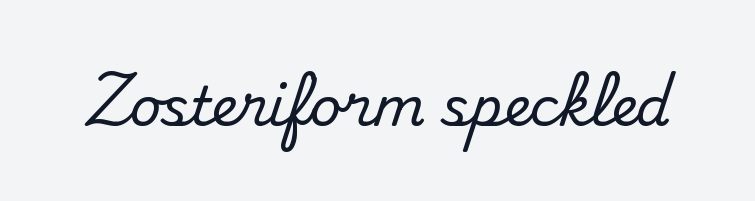
{"serif": "yes", "width": "normal", "stroke_contrast": "medium", "x_height": "small", "monospaced": "no", "underline": "no", "letter_spacing": "normal", "letter_spacing_em": 0.0, "glyph_px": 54}
